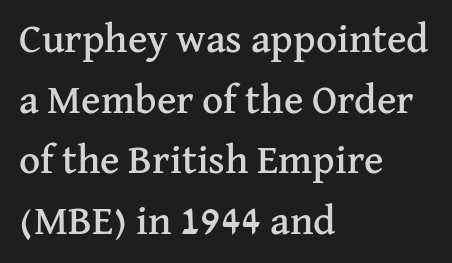
Q: Is the text italic (slanted)? A: No, it is upright.
Q: Is the typeface a serif or a sans-serif typeface? A: Serif.
Q: Is the text underlined? A: No.
Q: How is the paragraph aligned? A: Left-aligned.
Q: Is the spacing between letters normal or unusually wide? A: Normal.
Q: Is the spacing between lines tight, normal or loose? A: Normal.
Q: Width (condensed, normal, or wide)? A: Normal.
Q: Stroke contrast? A: Medium.
Q: x-height? A: Medium.
Q: Monospaced? A: No.
